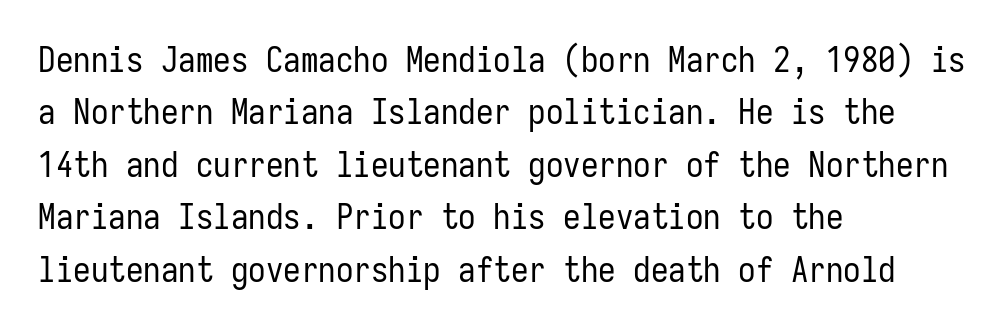
Q: Is the text bold? A: No.
Q: Is the text italic (slanted)? A: No, it is upright.
Q: Is the typeface a serif or a sans-serif typeface? A: Sans-serif.
Q: Is the text underlined? A: No.
Q: How is the paragraph aligned? A: Left-aligned.
Q: Is the spacing between letters normal or unusually wide? A: Normal.
Q: Is the spacing between lines tight, normal or loose? A: Normal.
Q: Width (condensed, normal, or wide)? A: Condensed.
Q: Stroke contrast? A: Low.
Q: x-height? A: Medium.
Q: Monospaced? A: Yes.
